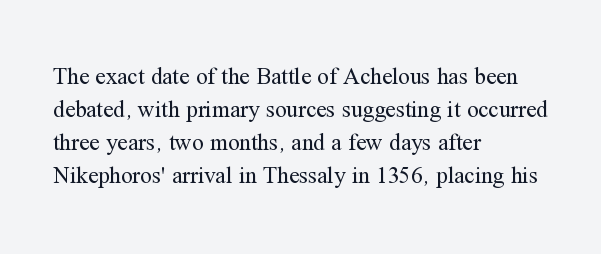
The image shows 23 px text type, upright; set left-aligned, normal line spacing (1.43x), normal letter spacing, not underlined.
